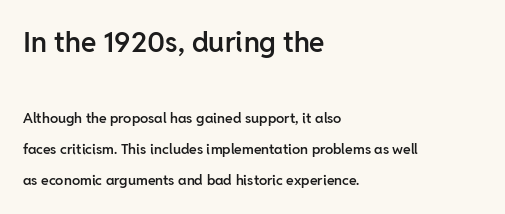
{"serif": "no", "italic": "no", "bold": "semi", "weight": "semibold", "width": "normal", "stroke_contrast": "low", "x_height": "medium", "monospaced": "no", "underline": "no", "align": "left", "line_spacing": "loose", "line_spacing_ratio": 2.23, "letter_spacing": "normal", "letter_spacing_em": 0.0, "larger_block": "first", "size_ratio": 2.0, "glyph_px": 28}
